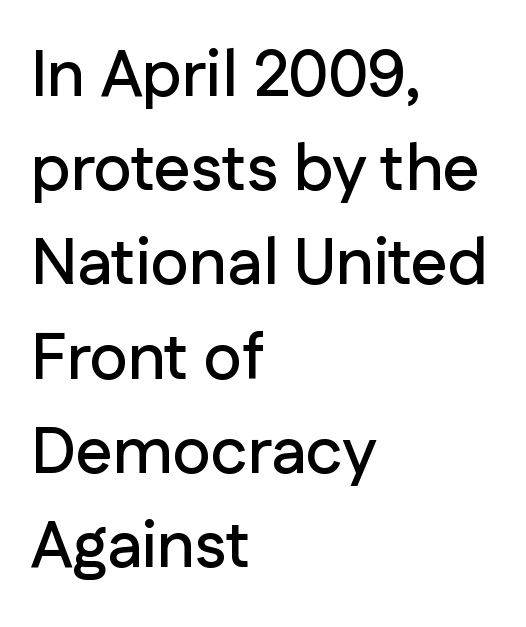
No word sits above an underline. The typeface chosen for these lines omits serifs. Italic? Not at all — the glyphs are vertical. These lines are rendered in a variable-pitch font. The lines are quadded left.
